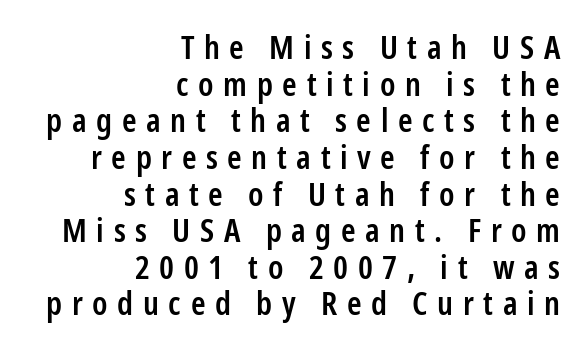
{"serif": "no", "italic": "no", "bold": "semi", "weight": "semibold", "width": "condensed", "stroke_contrast": "low", "x_height": "medium", "monospaced": "no", "underline": "no", "align": "right", "line_spacing": "tight", "line_spacing_ratio": 1.11, "letter_spacing": "wide", "letter_spacing_em": 0.29, "glyph_px": 33}
